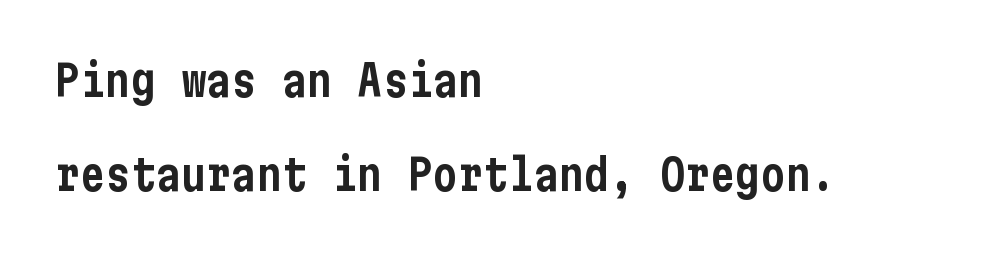
Q: Is the text italic (slanted)? A: No, it is upright.
Q: Is the typeface a serif or a sans-serif typeface? A: Sans-serif.
Q: Is the text underlined? A: No.
Q: How is the paragraph aligned? A: Left-aligned.
Q: Is the spacing between letters normal or unusually wide? A: Normal.
Q: Is the spacing between lines tight, normal or loose? A: Loose.
Q: Width (condensed, normal, or wide)? A: Condensed.
Q: Stroke contrast? A: Low.
Q: x-height? A: Medium.
